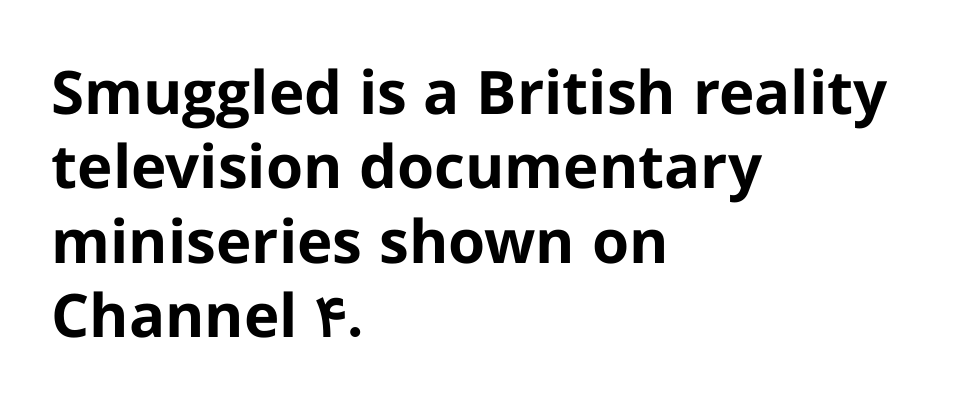
A bare baseline throughout the passage. The line texture is even and compact thanks to regular tracking. The type sits square on the baseline with zero lean. Do the characters align in a grid? No, the font is proportional. Serifs: no, the terminals of the letterforms are clean.
